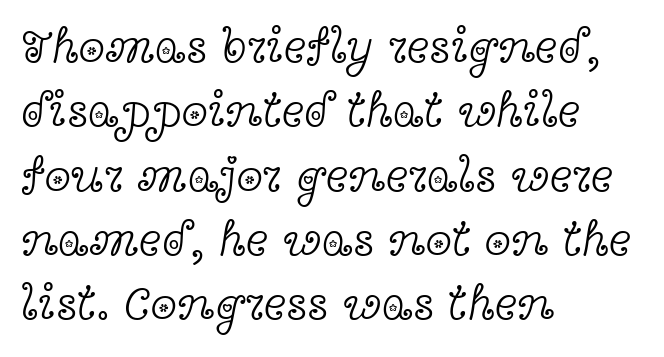
Q: Is the text bold? A: No.
Q: Is the text italic (slanted)? A: Yes.
Q: Is the typeface a serif or a sans-serif typeface? A: Serif.
Q: Is the text underlined? A: No.
Q: How is the paragraph aligned? A: Left-aligned.
Q: Is the spacing between letters normal or unusually wide? A: Normal.
Q: Is the spacing between lines tight, normal or loose? A: Normal.
Q: Width (condensed, normal, or wide)? A: Wide.
Q: x-height? A: Medium.
Q: Monospaced? A: No.
